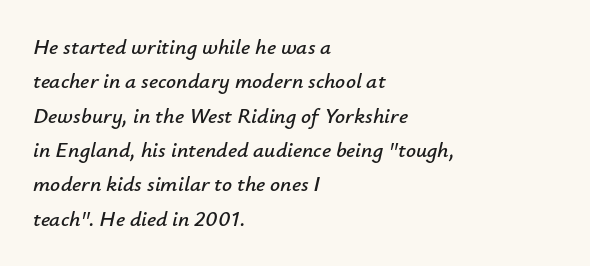
Q: Is the text italic (slanted)? A: Yes, it leans right by about 12 degrees.
Q: Is the text underlined? A: No.
Q: How is the paragraph aligned? A: Left-aligned.
Q: Is the spacing between letters normal or unusually wide? A: Normal.
Q: Is the spacing between lines tight, normal or loose? A: Normal.
